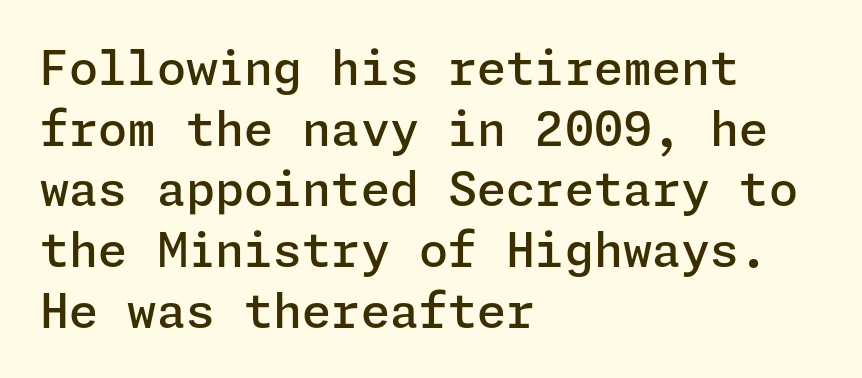
{"serif": "no", "italic": "no", "bold": "semi", "weight": "semibold", "width": "normal", "stroke_contrast": "low", "x_height": "medium", "underline": "no", "align": "left", "line_spacing": "normal", "line_spacing_ratio": 1.29, "letter_spacing": "normal", "letter_spacing_em": 0.0, "glyph_px": 47}
